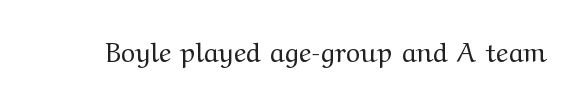
The image shows 27 px text type, upright; set normal letter spacing, not underlined.
